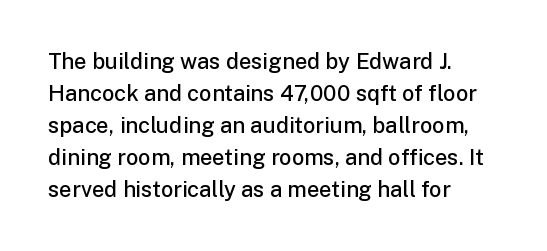
Check the space under the baseline: it is left empty. Style check: upright. The sample has been set in demibold, a notch under bold. Words appear dense and cohesive because spacing is normal. In terms of leading, this rendering sits right in the middle. Where is the straight margin? On the left.
